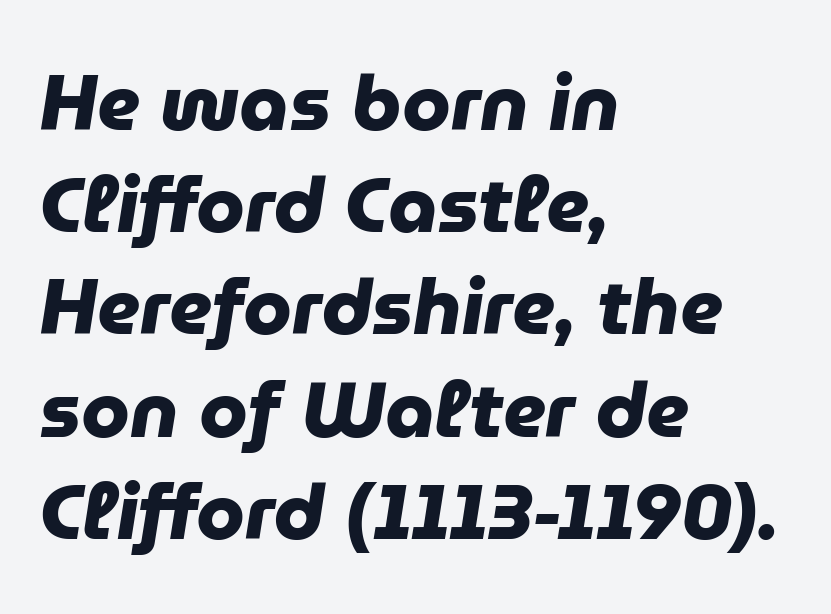
Q: Is the text bold? A: Yes.
Q: Is the typeface a serif or a sans-serif typeface? A: Sans-serif.
Q: Is the text underlined? A: No.
Q: How is the paragraph aligned? A: Left-aligned.
Q: Is the spacing between letters normal or unusually wide? A: Normal.
Q: Is the spacing between lines tight, normal or loose? A: Normal.
Q: Width (condensed, normal, or wide)? A: Normal.
Q: Stroke contrast? A: Low.
Q: x-height? A: Medium.
Q: Monospaced? A: No.
